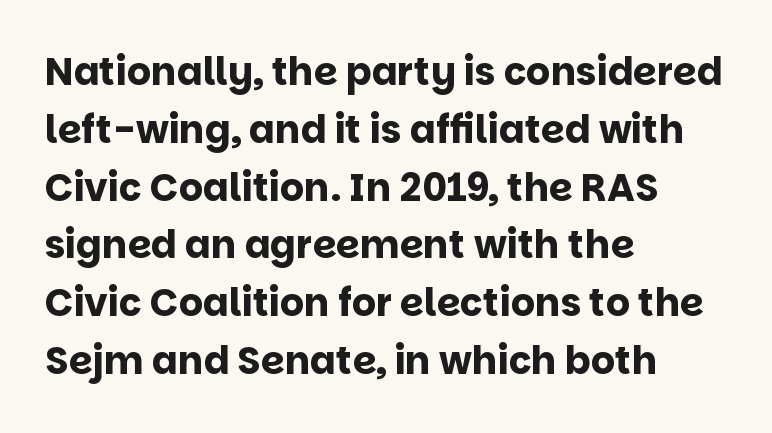
The image shows 38 px bold sans-serif type, upright; set left-aligned, normal line spacing (1.52x), normal letter spacing, not underlined; low stroke contrast and a large x-height.
